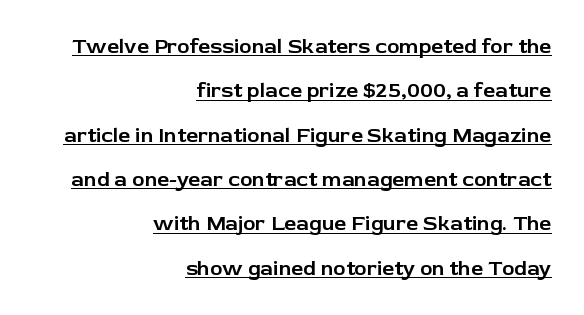
{"italic": "no", "underline": "yes", "align": "right", "line_spacing": "loose", "line_spacing_ratio": 2.11, "letter_spacing": "normal", "letter_spacing_em": 0.0, "glyph_px": 21}
